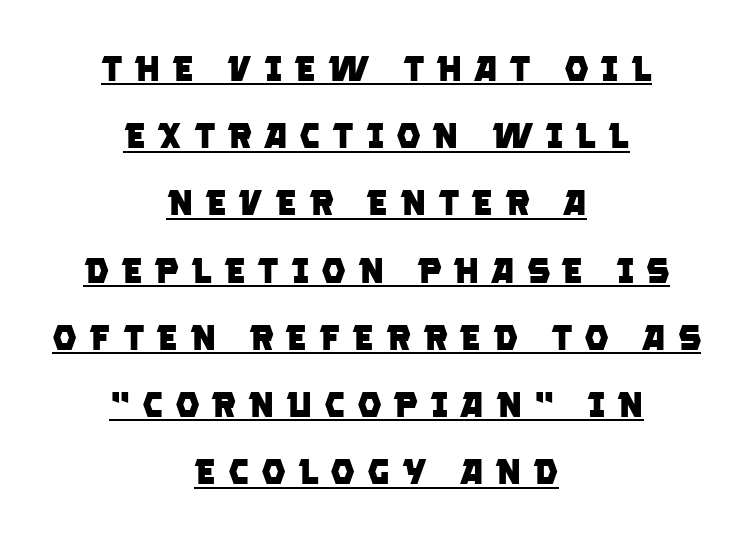
{"serif": "no", "bold": "yes", "weight": "heavy", "width": "normal", "stroke_contrast": "low", "x_height": "large", "monospaced": "no", "underline": "yes", "align": "center", "line_spacing": "loose", "line_spacing_ratio": 1.92, "letter_spacing": "wide", "letter_spacing_em": 0.33, "glyph_px": 35}
